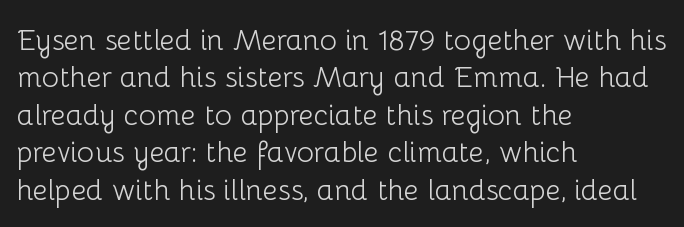
The image shows 29 px light sans-serif type, upright; set left-aligned, normal line spacing (1.29x), normal letter spacing, not underlined; low stroke contrast and a medium x-height.
